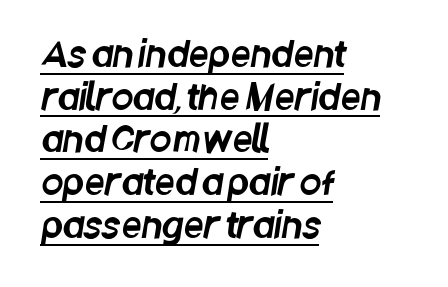
Q: Is the typeface a serif or a sans-serif typeface? A: Sans-serif.
Q: Is the text underlined? A: Yes.
Q: How is the paragraph aligned? A: Left-aligned.
Q: Is the spacing between letters normal or unusually wide? A: Normal.
Q: Width (condensed, normal, or wide)? A: Condensed.
Q: Stroke contrast? A: Low.
Q: x-height? A: Large.
Q: Monospaced? A: No.
